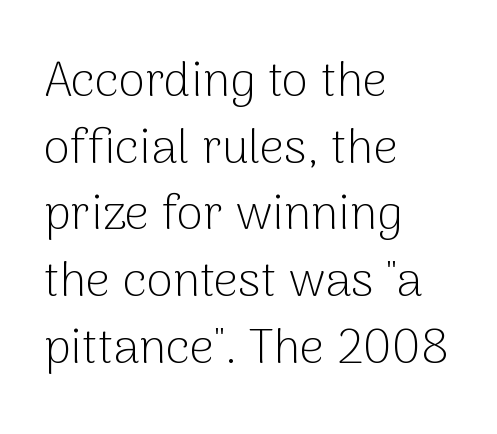
{"serif": "no", "italic": "no", "bold": "no", "weight": "light", "width": "normal", "stroke_contrast": "low", "x_height": "medium", "monospaced": "no", "underline": "no", "align": "left", "line_spacing": "normal", "line_spacing_ratio": 1.39, "letter_spacing": "normal", "letter_spacing_em": 0.0, "glyph_px": 48}
